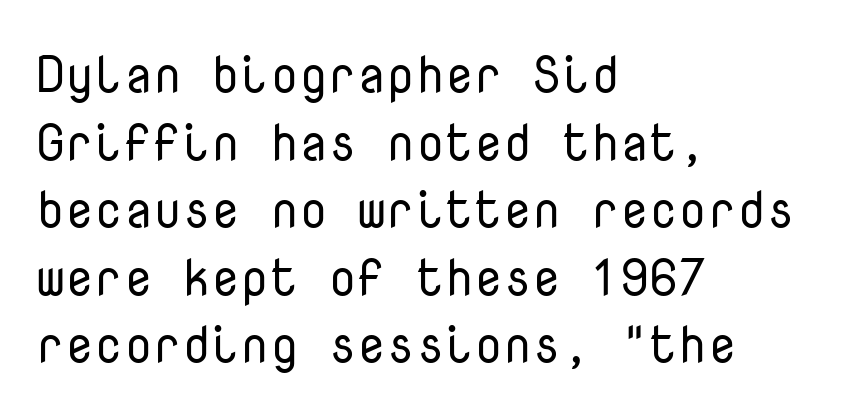
The image shows 52 px regular-weight sans-serif type, upright, monospaced; set left-aligned, normal line spacing (1.3x), normal letter spacing, not underlined; low stroke contrast and a medium x-height.
